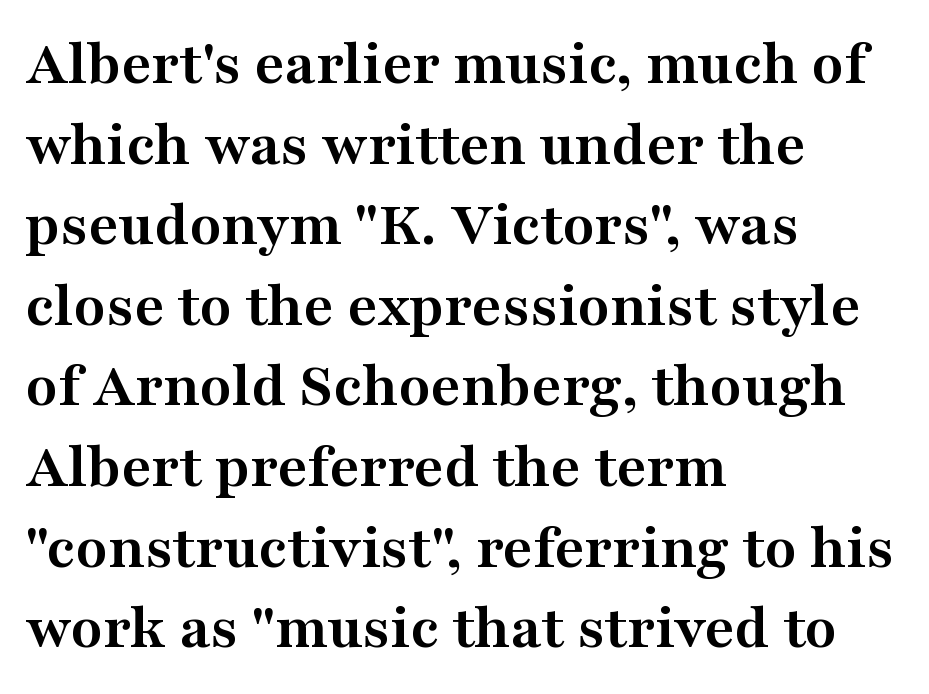
The image shows 65 px semibold, wide serif type, upright; set left-aligned, line spacing 1.24x, normal letter spacing, not underlined; medium stroke contrast and a medium x-height.
